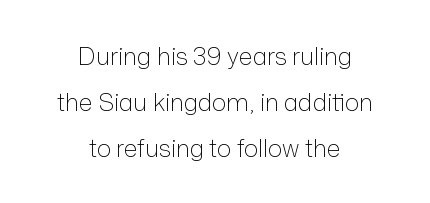
{"italic": "no", "bold": "no", "underline": "no", "align": "center", "line_spacing": "loose", "line_spacing_ratio": 1.91, "letter_spacing": "normal", "letter_spacing_em": 0.0, "glyph_px": 24}
